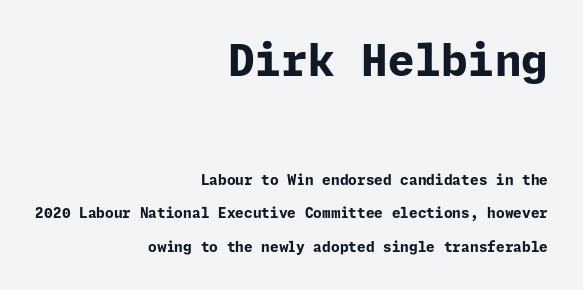
Q: Is the text bold? A: Yes.
Q: Is the text italic (slanted)? A: No, it is upright.
Q: Is the typeface a serif or a sans-serif typeface? A: Sans-serif.
Q: Is the text underlined? A: No.
Q: How is the paragraph aligned? A: Right-aligned.
Q: Is the spacing between letters normal or unusually wide? A: Normal.
Q: Is the spacing between lines tight, normal or loose? A: Loose.
Q: Which block of text is set in a larger size, the first (top) or the second (bottom)? A: The first (top) one.
Q: Width (condensed, normal, or wide)? A: Normal.
Q: Stroke contrast? A: Low.
Q: x-height? A: Medium.
